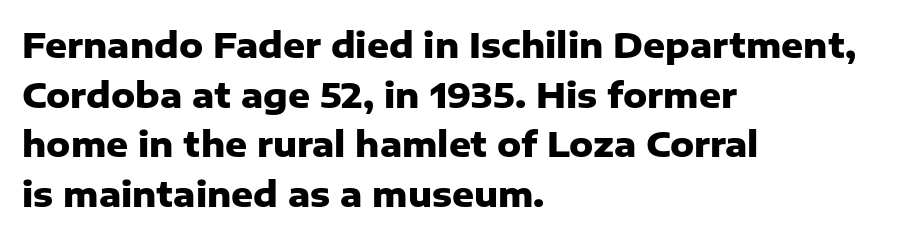
Q: Is the text bold? A: Yes.
Q: Is the text italic (slanted)? A: No, it is upright.
Q: Is the typeface a serif or a sans-serif typeface? A: Sans-serif.
Q: Is the text underlined? A: No.
Q: How is the paragraph aligned? A: Left-aligned.
Q: Is the spacing between letters normal or unusually wide? A: Normal.
Q: Is the spacing between lines tight, normal or loose? A: Normal.
Q: Width (condensed, normal, or wide)? A: Normal.
Q: Stroke contrast? A: Low.
Q: x-height? A: Medium.
Q: Monospaced? A: No.
